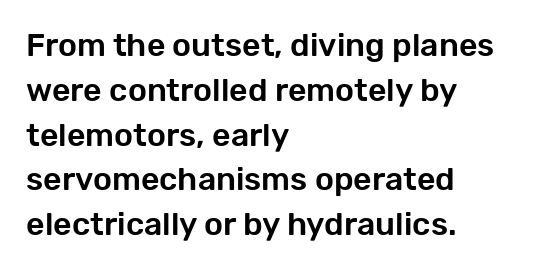
The image shows 32 px sans-serif type, upright; set left-aligned, normal line spacing (1.4x), normal letter spacing, not underlined; low stroke contrast and a medium x-height.
